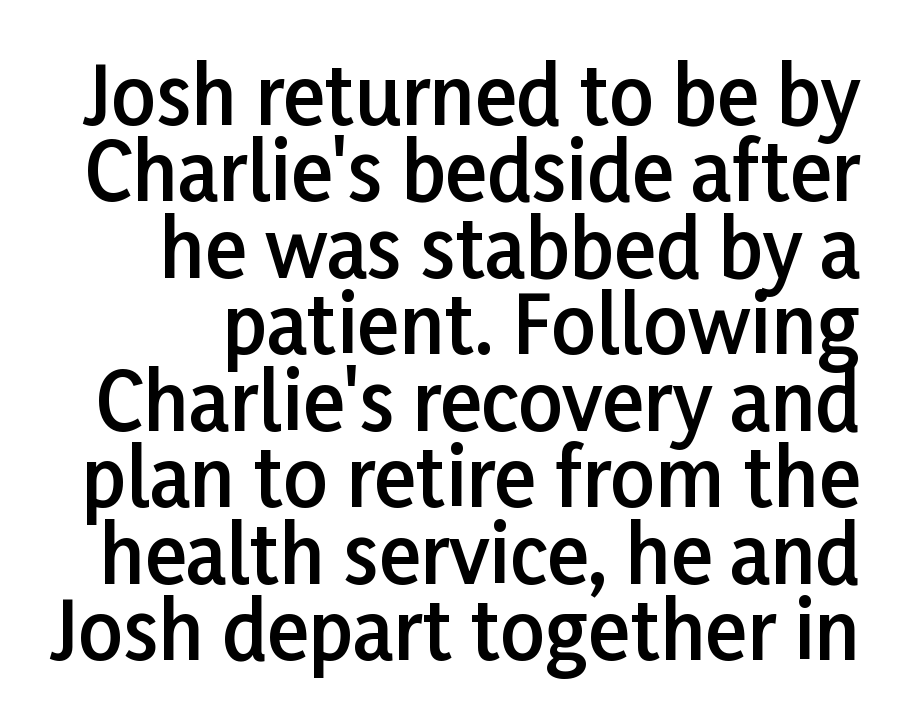
Q: Is the text bold? A: Semi-bold.
Q: Is the text italic (slanted)? A: No, it is upright.
Q: Is the typeface a serif or a sans-serif typeface? A: Sans-serif.
Q: Is the text underlined? A: No.
Q: Is the spacing between letters normal or unusually wide? A: Normal.
Q: Is the spacing between lines tight, normal or loose? A: Tight.
Q: Width (condensed, normal, or wide)? A: Normal.
Q: Stroke contrast? A: Low.
Q: x-height? A: Medium.
Q: Monospaced? A: No.
